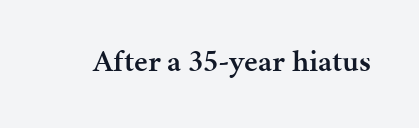
Q: Is the text bold? A: Semi-bold.
Q: Is the text italic (slanted)? A: No, it is upright.
Q: Is the typeface a serif or a sans-serif typeface? A: Serif.
Q: Is the text underlined? A: No.
Q: Is the spacing between letters normal or unusually wide? A: Normal.
Q: Width (condensed, normal, or wide)? A: Normal.
Q: Stroke contrast? A: Medium.
Q: x-height? A: Medium.
Q: Monospaced? A: No.
